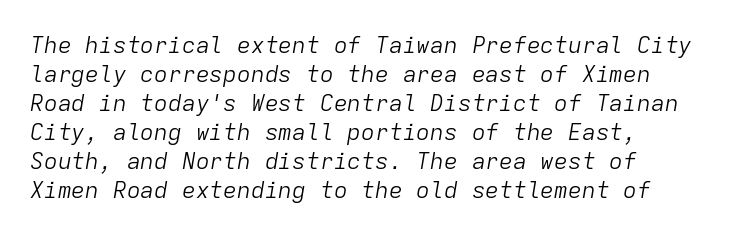
Q: Is the text bold? A: No.
Q: Is the text italic (slanted)? A: Yes, it leans right by about 9 degrees.
Q: Is the text underlined? A: No.
Q: How is the paragraph aligned? A: Left-aligned.
Q: Is the spacing between letters normal or unusually wide? A: Normal.
Q: Is the spacing between lines tight, normal or loose? A: Normal.
